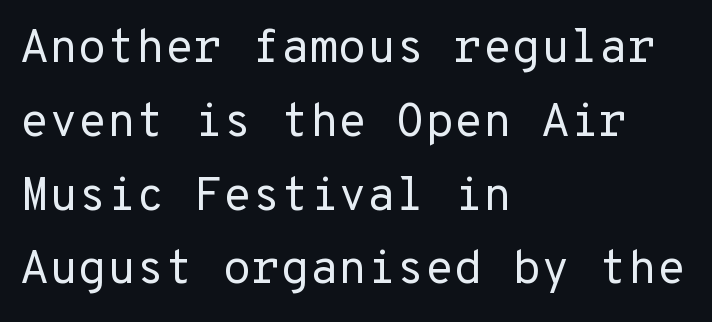
The image shows 47 px regular-weight sans-serif type, upright, monospaced; set left-aligned, normal line spacing (1.57x), normal letter spacing, not underlined; low stroke contrast and a medium x-height.
